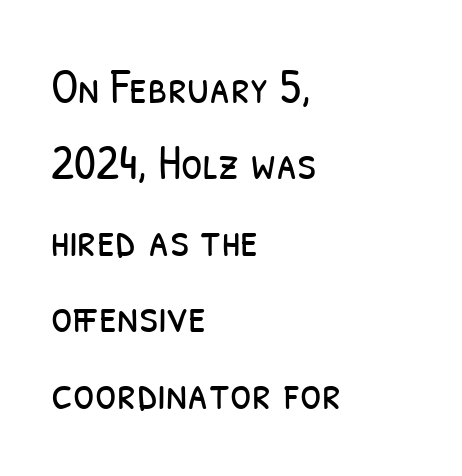
{"serif": "no", "bold": "no", "weight": "light", "width": "condensed", "stroke_contrast": "low", "x_height": "medium", "monospaced": "no", "underline": "no", "align": "left", "line_spacing": "normal", "line_spacing_ratio": 1.56, "letter_spacing": "normal", "letter_spacing_em": 0.0, "glyph_px": 49}
